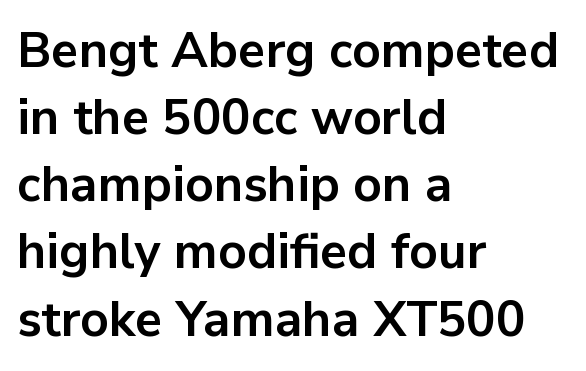
Leading matches the norm, producing a regular column. Classification — sans serif. The glyphs are unaccompanied by any horizontal stroke below them. Tracking here is standard; glyphs follow each other at the usual distance. Varying glyph widths throughout — classic text-font behaviour. Short and long lines alike share a common starting point at left.
